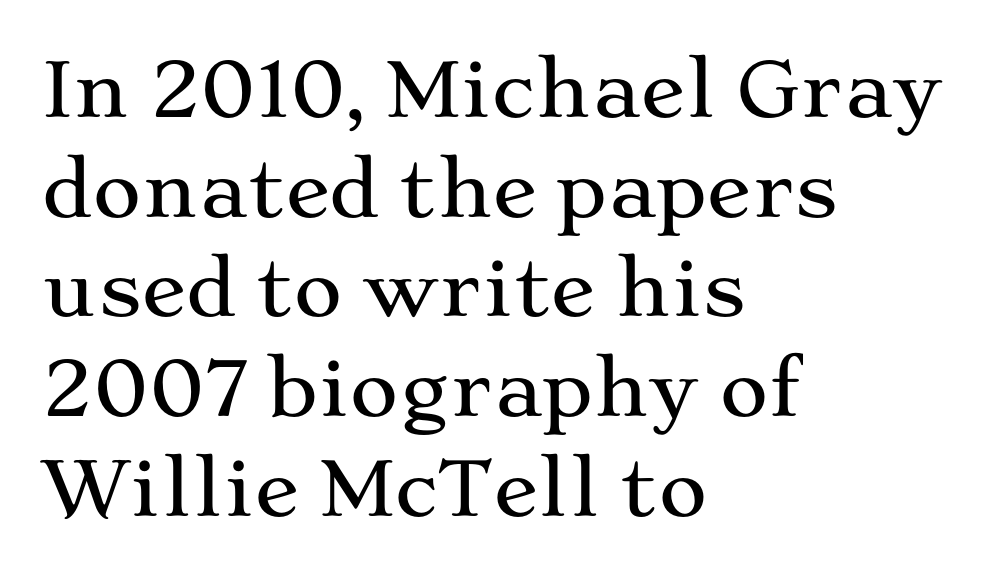
{"serif": "yes", "italic": "no", "width": "wide", "stroke_contrast": "medium", "x_height": "medium", "monospaced": "no", "underline": "no", "align": "left", "line_spacing": "normal", "line_spacing_ratio": 1.33, "letter_spacing": "normal", "letter_spacing_em": 0.0, "glyph_px": 75}
